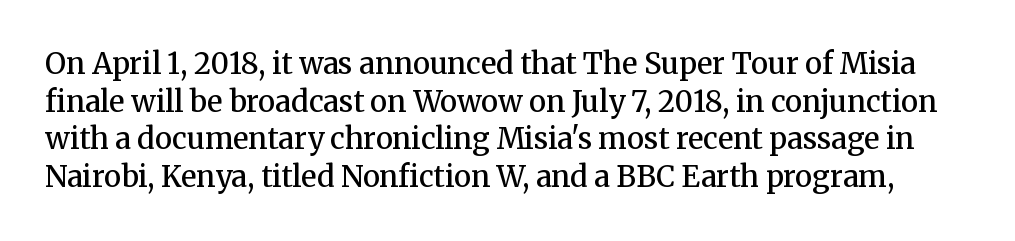
Q: Is the text bold? A: Semi-bold.
Q: Is the text italic (slanted)? A: No, it is upright.
Q: Is the typeface a serif or a sans-serif typeface? A: Serif.
Q: Is the text underlined? A: No.
Q: Is the spacing between letters normal or unusually wide? A: Normal.
Q: Is the spacing between lines tight, normal or loose? A: Normal.
Q: Width (condensed, normal, or wide)? A: Normal.
Q: Stroke contrast? A: Medium.
Q: x-height? A: Medium.
Q: Monospaced? A: No.
